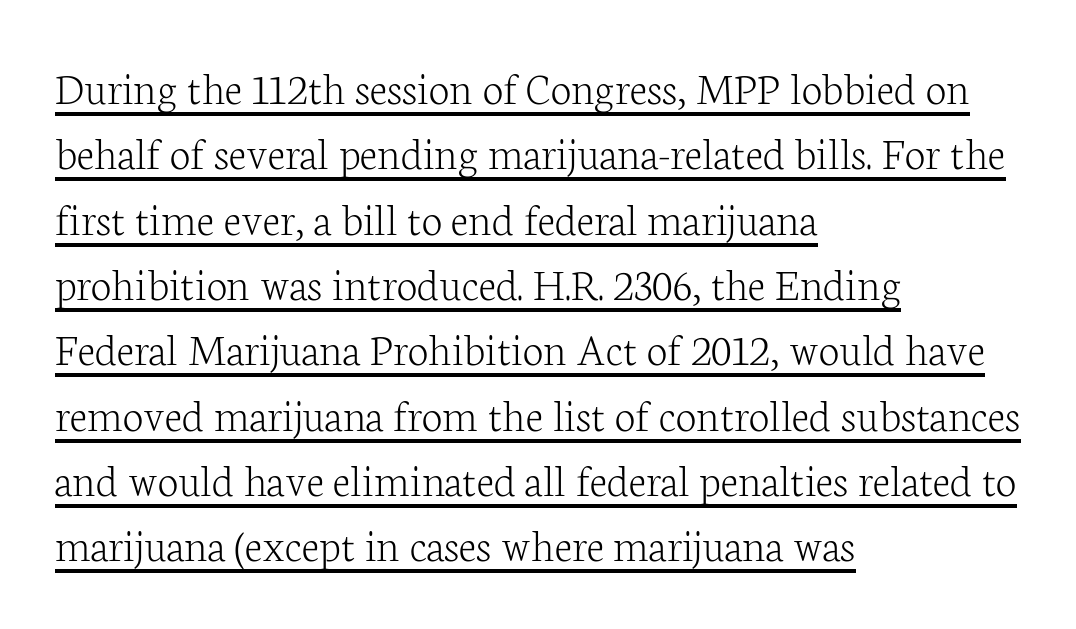
Q: Is the text bold? A: No.
Q: Is the text italic (slanted)? A: No, it is upright.
Q: Is the typeface a serif or a sans-serif typeface? A: Serif.
Q: Is the text underlined? A: Yes.
Q: How is the paragraph aligned? A: Left-aligned.
Q: Is the spacing between letters normal or unusually wide? A: Normal.
Q: Is the spacing between lines tight, normal or loose? A: Normal.
Q: Width (condensed, normal, or wide)? A: Normal.
Q: Stroke contrast? A: Low.
Q: x-height? A: Medium.
Q: Monospaced? A: No.
